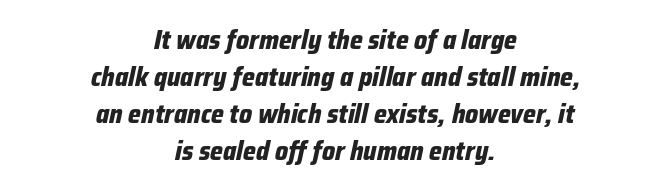
The image shows 27 px bold type, italic (leaning right); set centered, normal line spacing (1.37x), normal letter spacing, not underlined.
